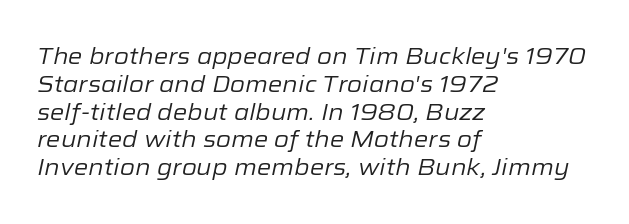
Q: Is the text bold? A: No.
Q: Is the text italic (slanted)? A: Yes, it leans right by about 12 degrees.
Q: Is the text underlined? A: No.
Q: How is the paragraph aligned? A: Left-aligned.
Q: Is the spacing between letters normal or unusually wide? A: Normal.
